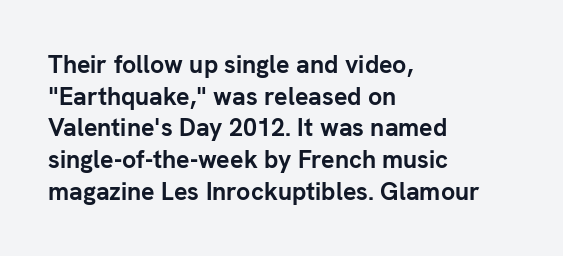
The image shows 25 px bold type, upright; set left-aligned, normal line spacing (1.27x), normal letter spacing, not underlined.
